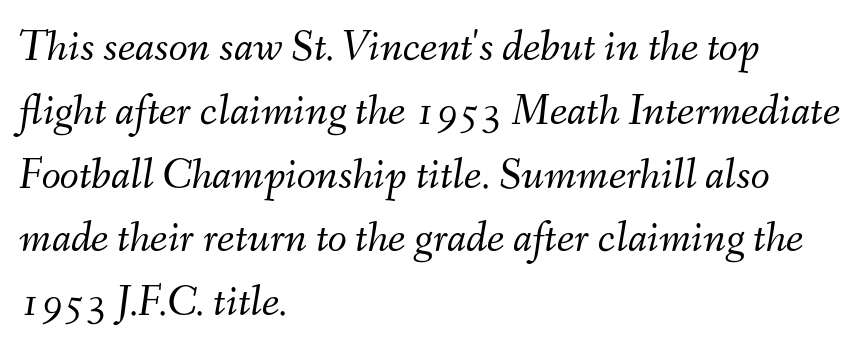
The image shows 44 px light type, italic (leaning right); set left-aligned, normal line spacing (1.45x), normal letter spacing, not underlined; medium stroke contrast and a small x-height.
